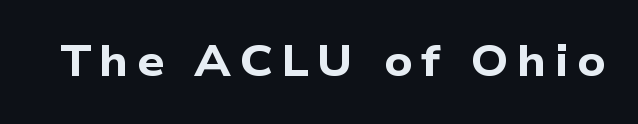
Q: Is the text bold? A: Yes.
Q: Is the typeface a serif or a sans-serif typeface? A: Sans-serif.
Q: Is the text underlined? A: No.
Q: Width (condensed, normal, or wide)? A: Wide.
Q: Stroke contrast? A: Low.
Q: x-height? A: Medium.
Q: Monospaced? A: No.
